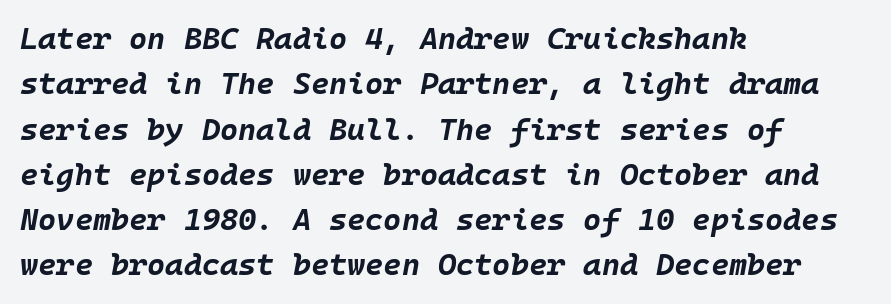
Q: Is the text bold? A: Yes.
Q: Is the text italic (slanted)? A: Yes, it leans right by about 10 degrees.
Q: Is the text underlined? A: No.
Q: How is the paragraph aligned? A: Left-aligned.
Q: Is the spacing between letters normal or unusually wide? A: Normal.
Q: Is the spacing between lines tight, normal or loose? A: Normal.
Q: Width (condensed, normal, or wide)? A: Normal.
Q: Stroke contrast? A: Low.
Q: x-height? A: Large.
Q: Monospaced? A: Yes.
